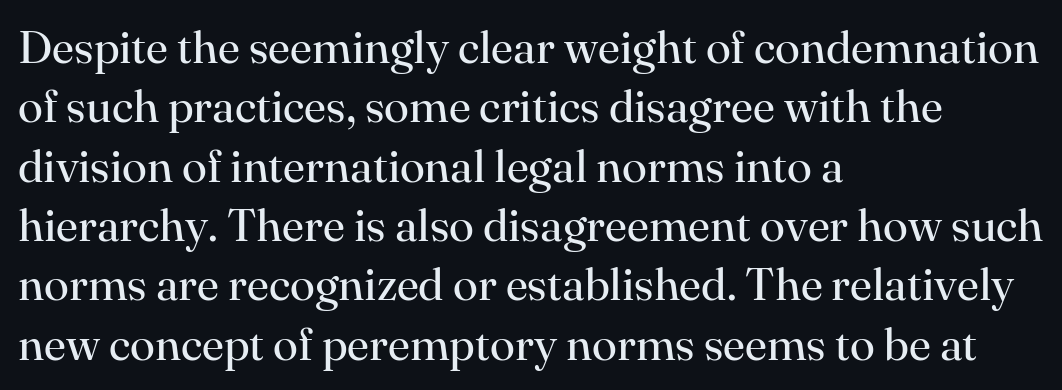
{"serif": "yes", "italic": "no", "bold": "no", "weight": "regular", "width": "normal", "stroke_contrast": "high", "x_height": "small", "monospaced": "no", "underline": "no", "align": "left", "line_spacing": "normal", "line_spacing_ratio": 1.29, "letter_spacing": "normal", "letter_spacing_em": 0.0, "glyph_px": 46}
